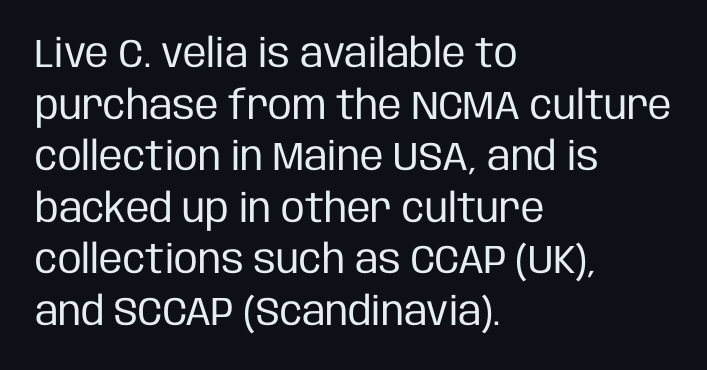
{"serif": "no", "italic": "no", "bold": "no", "weight": "regular", "width": "condensed", "stroke_contrast": "low", "x_height": "large", "monospaced": "no", "underline": "no", "align": "left", "line_spacing": "normal", "line_spacing_ratio": 1.29, "letter_spacing": "normal", "letter_spacing_em": 0.0, "glyph_px": 40}
